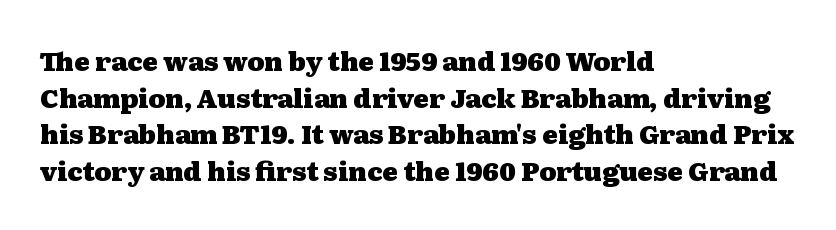
The image shows 26 px bold type, upright; set left-aligned, normal line spacing (1.41x), normal letter spacing, not underlined.
